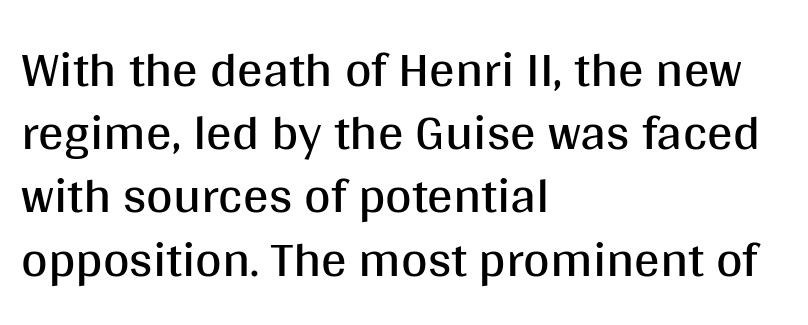
The image shows 51 px regular-weight sans-serif type, upright; set left-aligned, line spacing 1.24x, normal letter spacing, not underlined; medium stroke contrast and a large x-height.
